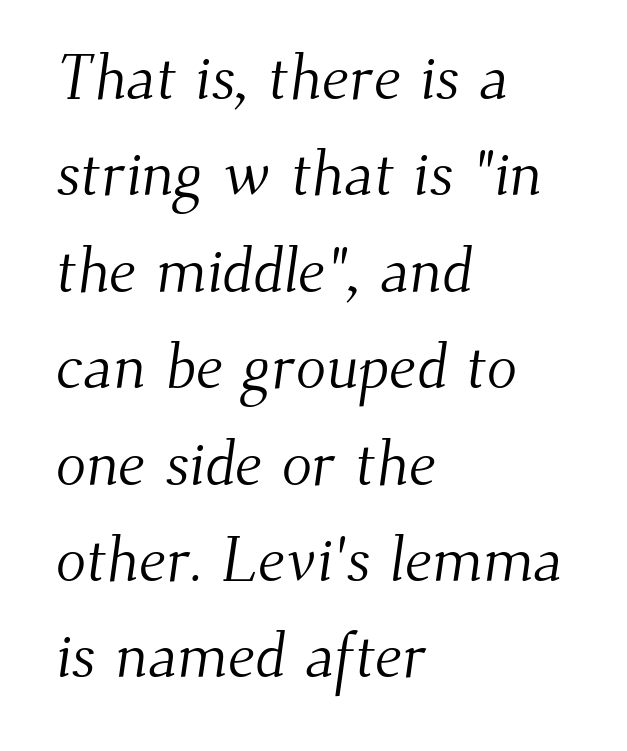
You could not count columns in this text — the font is proportionally spaced. Reading down the column, the eye jumps a familiar distance to each next line. The type is set solid horizontally, with unmodified tracking. The lines are quadded left. A bare baseline throughout the passage.
